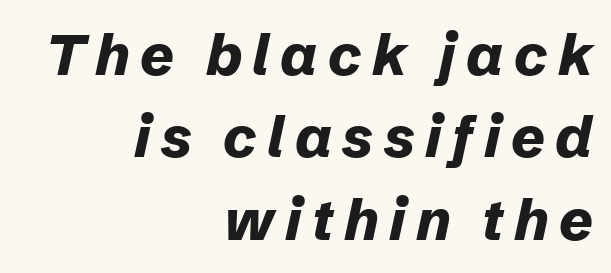
{"italic": "yes", "lean": "right", "slant_degrees": 12, "bold": "yes", "weight": "bold", "width": "normal", "stroke_contrast": "low", "x_height": "medium", "monospaced": "no", "underline": "no", "align": "right", "line_spacing": "normal", "line_spacing_ratio": 1.42, "glyph_px": 58}
